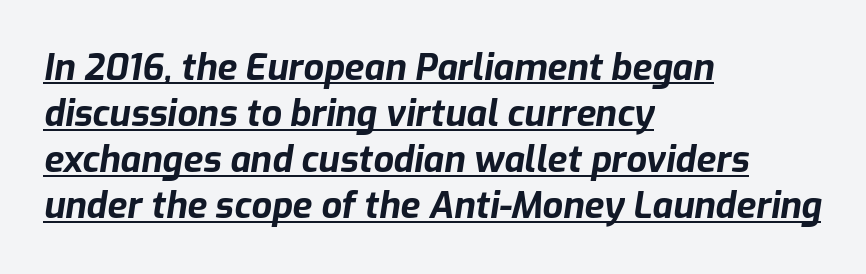
Spacing verdict: proportional, widths tailored to each character. Is the type bold? Yes — the strokes are clearly thick and heavy. Visually the block forms a straight wall on the left and a jagged coastline on the right. The line-height multiplier appears to be the usual default. This sample uses plain, unmodified letter spacing. Quick note: underline on.
